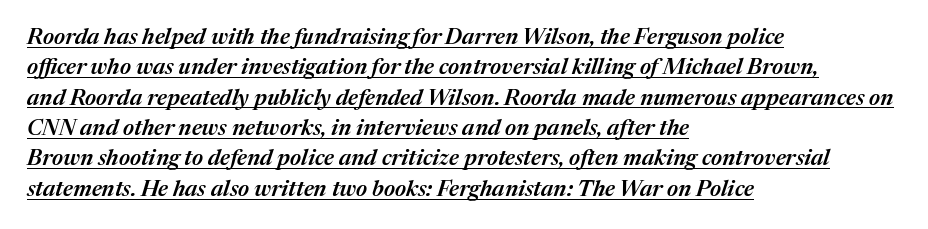
In CSS terms this would be text-align: left. These lines sit exactly where default settings would place them. Yep, that's italic — everything's leaning. These words are printed semibold, heavier than regular yet not bold. This rendering leaves character spacing at its baseline value. Like a heading marked for emphasis, these lines bear an underscore.
